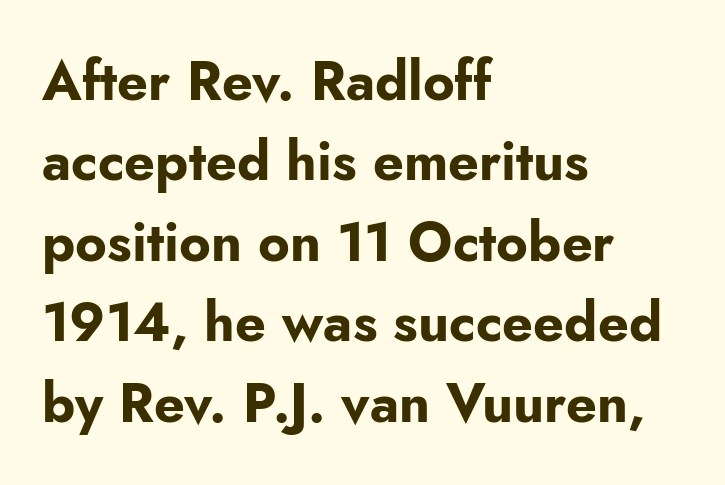
Q: Is the text bold? A: Yes.
Q: Is the text italic (slanted)? A: No, it is upright.
Q: Is the typeface a serif or a sans-serif typeface? A: Sans-serif.
Q: Is the text underlined? A: No.
Q: How is the paragraph aligned? A: Left-aligned.
Q: Is the spacing between letters normal or unusually wide? A: Normal.
Q: Is the spacing between lines tight, normal or loose? A: Normal.
Q: Width (condensed, normal, or wide)? A: Normal.
Q: Stroke contrast? A: Low.
Q: x-height? A: Small.
Q: Monospaced? A: No.
